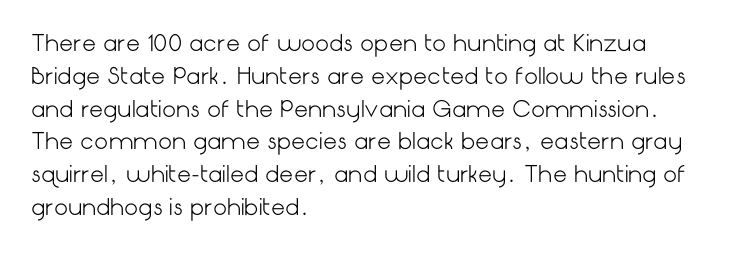
The image shows 22 px text type, upright; set left-aligned, normal line spacing (1.49x), normal letter spacing, not underlined.
